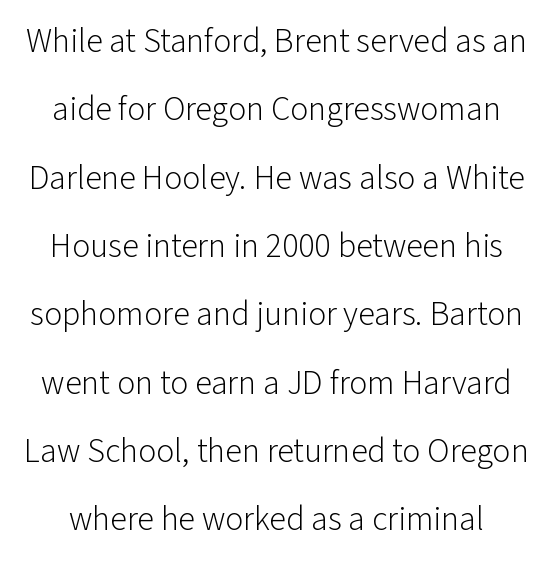
The image shows 34 px light sans-serif type, upright; set loose line spacing (2.01x), normal letter spacing, not underlined; low stroke contrast and a medium x-height.
